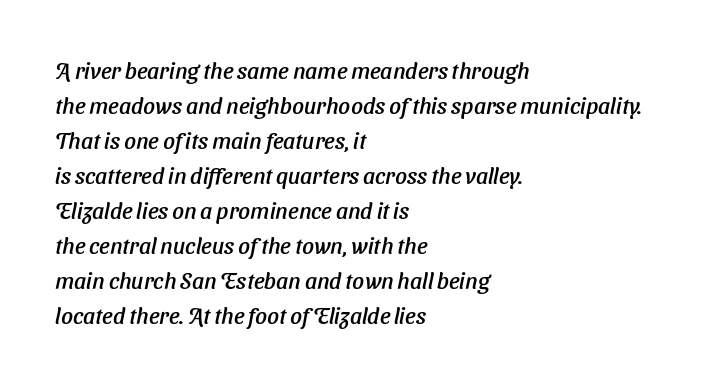
Honestly, the row spacing looks completely unremarkable. Each word holds together tightly as a unit, with standard inter-letter gaps. There's an unmistakable incline to the writing here. If you drew a ruler down the left edge, every line would touch it. Just letters on the line, the space beneath them empty.
